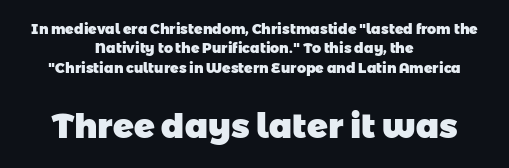
Stroke thickness is high; the sample reads as a true bold. The space beneath each line is pristine and unruled. Here the designer chose a conventional face with non-uniform glyph widths. Between one letter and the next there's only the usual sliver of space. Line starts and ends both wander, symmetrically.
